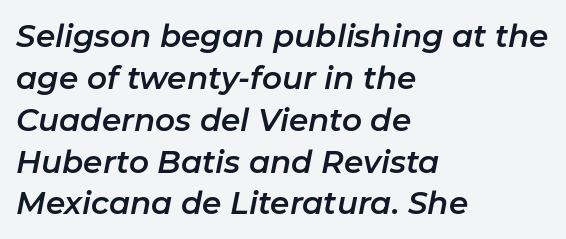
Reading down the block, your eye returns to a fixed left position each line. Quick note: underline off. Spacing verdict: proportional, widths tailored to each character. Inter-character spacing is left at the font's built-in metrics. Quick note: interline space is typical. Is the type slanted? Yes — the strokes lean at a clear angle.
